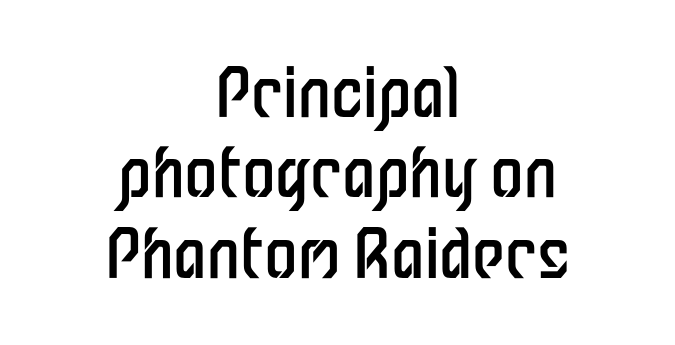
{"serif": "no", "italic": "no", "bold": "no", "weight": "regular", "width": "condensed", "stroke_contrast": "low", "x_height": "medium", "monospaced": "no", "underline": "no", "align": "center", "line_spacing_ratio": 1.2, "letter_spacing": "normal", "letter_spacing_em": 0.0, "glyph_px": 67}
